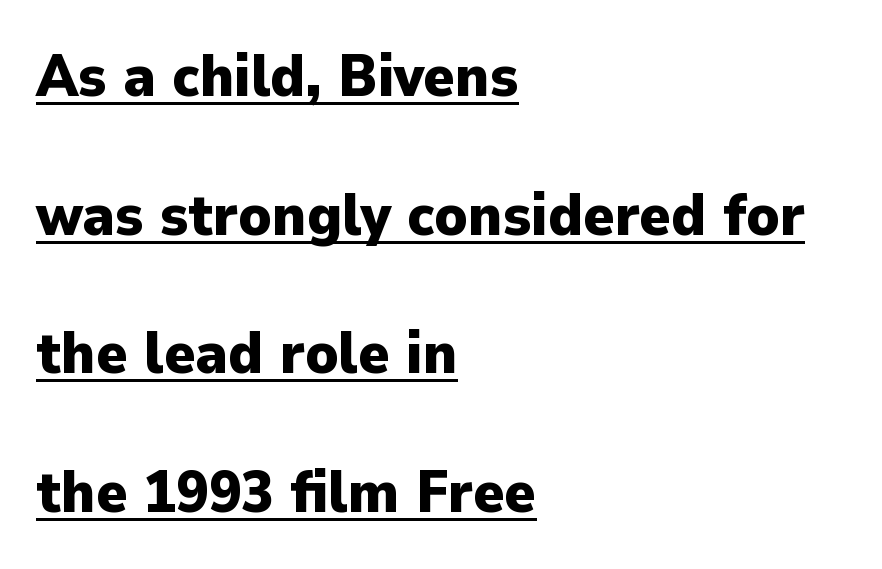
Q: Is the text bold? A: Yes.
Q: Is the text italic (slanted)? A: No, it is upright.
Q: Is the typeface a serif or a sans-serif typeface? A: Sans-serif.
Q: Is the text underlined? A: Yes.
Q: How is the paragraph aligned? A: Left-aligned.
Q: Is the spacing between letters normal or unusually wide? A: Normal.
Q: Is the spacing between lines tight, normal or loose? A: Loose.
Q: Width (condensed, normal, or wide)? A: Normal.
Q: Stroke contrast? A: Low.
Q: x-height? A: Medium.
Q: Monospaced? A: No.
